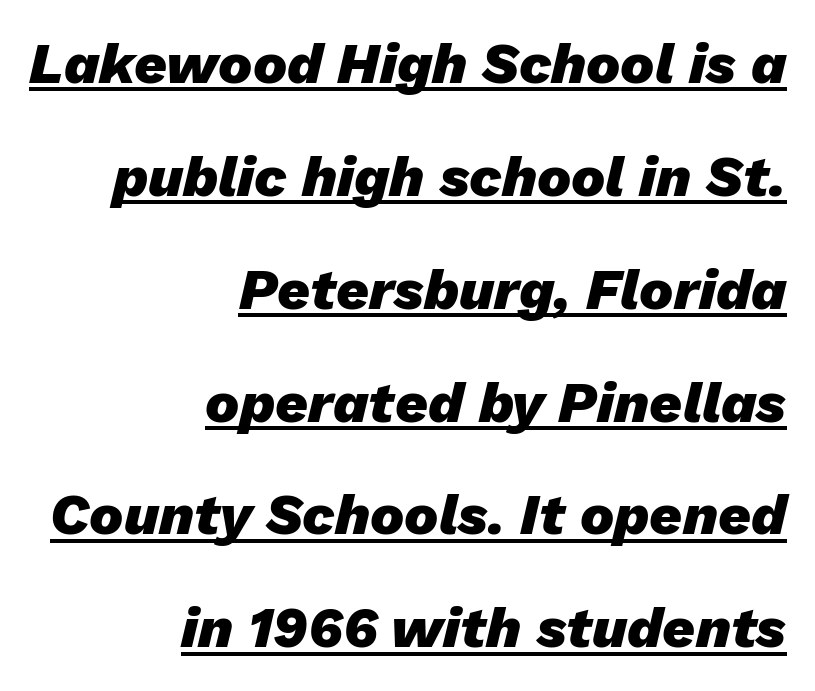
The image shows 57 px heavy type, italic (leaning right); set right-aligned, loose line spacing (1.98x), normal letter spacing, underlined; low stroke contrast and a medium x-height.
